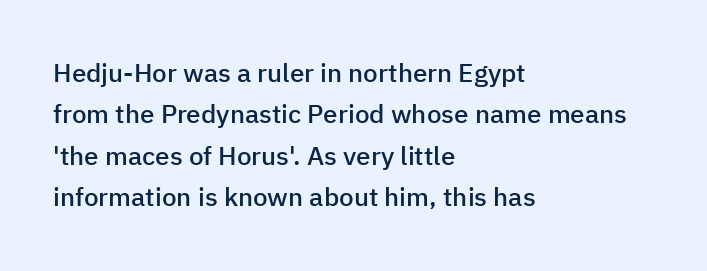
The image shows 26 px text type, upright; set left-aligned, normal line spacing (1.59x), normal letter spacing, not underlined.
